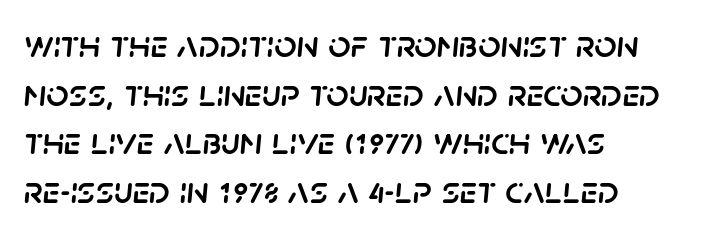
The image shows 39 px text type, italic (leaning right); set left-aligned, normal line spacing (1.25x), normal letter spacing, not underlined; low stroke contrast and a large x-height.
